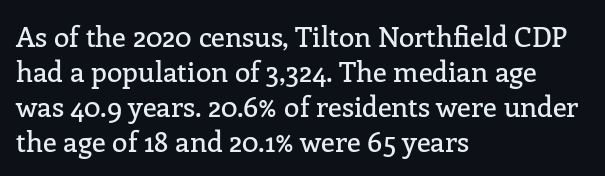
Short and long lines alike share a common starting point at left. A typesetter would call this proportional, since set widths differ per character. Successive baselines arrive at the customary interval. A typesetter would label this face a serif. Caption: standard tracking, unaltered.
